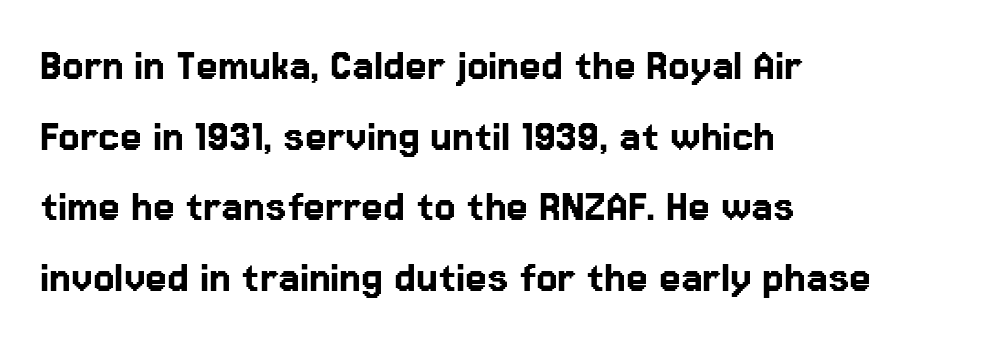
Q: Is the text italic (slanted)? A: No, it is upright.
Q: Is the typeface a serif or a sans-serif typeface? A: Sans-serif.
Q: Is the text underlined? A: No.
Q: How is the paragraph aligned? A: Left-aligned.
Q: Is the spacing between letters normal or unusually wide? A: Normal.
Q: Is the spacing between lines tight, normal or loose? A: Normal.
Q: Width (condensed, normal, or wide)? A: Normal.
Q: Stroke contrast? A: Low.
Q: x-height? A: Medium.
Q: Monospaced? A: No.
